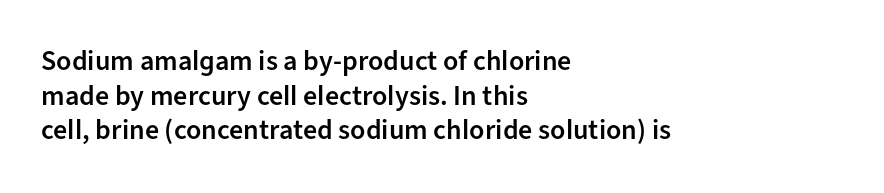
The image shows 28 px semibold sans-serif type, upright; set left-aligned, line spacing 1.24x, normal letter spacing, not underlined; low stroke contrast and a medium x-height.
